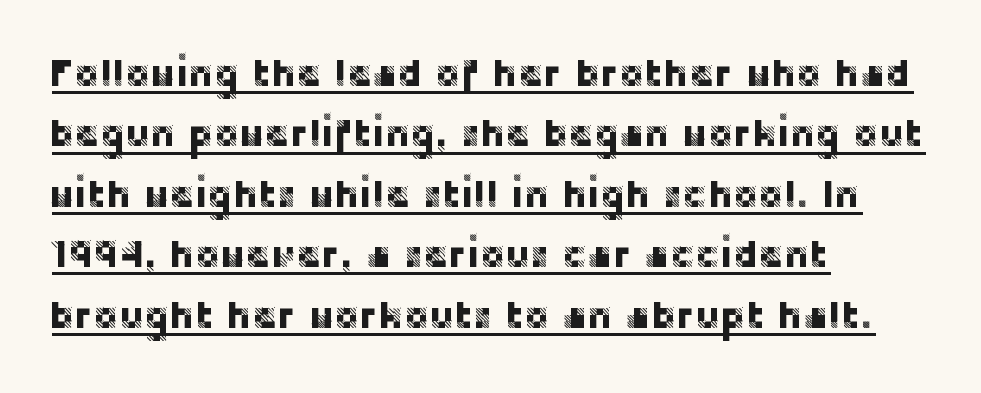
{"serif": "no", "italic": "no", "width": "normal", "stroke_contrast": "low", "x_height": "large", "monospaced": "no", "underline": "yes", "align": "left", "line_spacing": "normal", "line_spacing_ratio": 1.59, "letter_spacing": "normal", "letter_spacing_em": 0.0, "glyph_px": 38}
